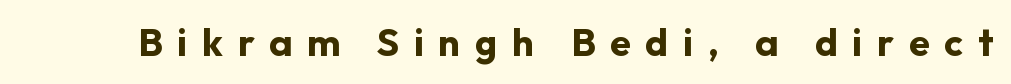
The image shows 38 px bold sans-serif type, upright; set unusually wide letter spacing (+0.39 em), not underlined; low stroke contrast and a medium x-height.
